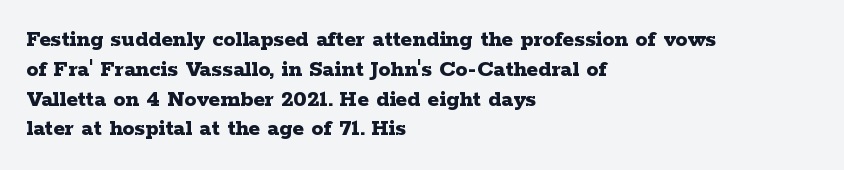
Q: Is the text bold? A: Yes.
Q: Is the text italic (slanted)? A: No, it is upright.
Q: Is the text underlined? A: No.
Q: How is the paragraph aligned? A: Left-aligned.
Q: Is the spacing between letters normal or unusually wide? A: Normal.
